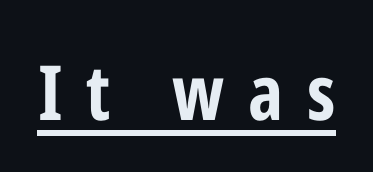
The image shows 76 px bold, condensed sans-serif type, upright; set unusually wide letter spacing (+0.31 em), underlined; low stroke contrast and a medium x-height.
